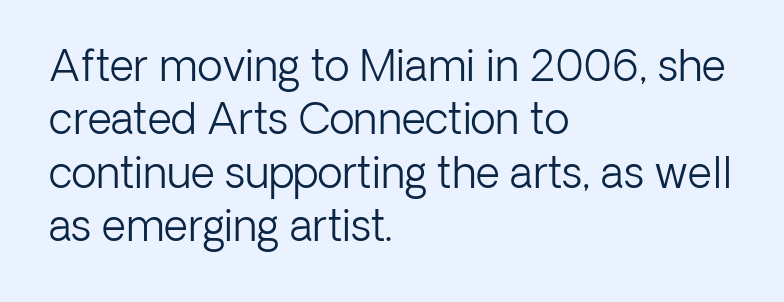
The image shows 42 px light sans-serif type, upright; set left-aligned, normal line spacing (1.27x), normal letter spacing, not underlined; low stroke contrast and a medium x-height.
